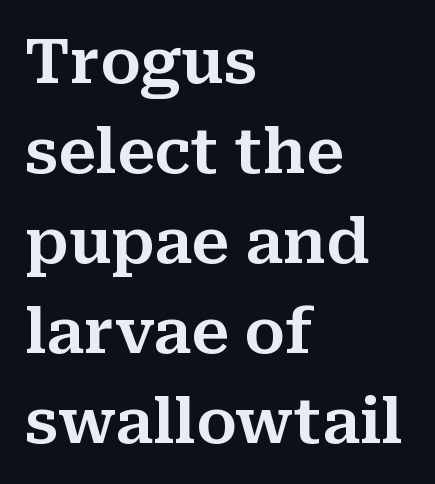
The image shows 62 px serif type, upright; set left-aligned, normal line spacing (1.45x), normal letter spacing, not underlined; medium stroke contrast and a medium x-height.
